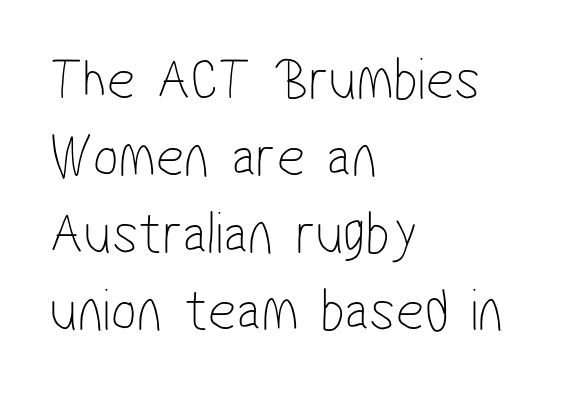
Q: Is the text bold? A: No.
Q: Is the typeface a serif or a sans-serif typeface? A: Sans-serif.
Q: Is the text underlined? A: No.
Q: How is the paragraph aligned? A: Left-aligned.
Q: Is the spacing between letters normal or unusually wide? A: Normal.
Q: Is the spacing between lines tight, normal or loose? A: Normal.
Q: Width (condensed, normal, or wide)? A: Condensed.
Q: Stroke contrast? A: Low.
Q: x-height? A: Medium.
Q: Monospaced? A: No.
